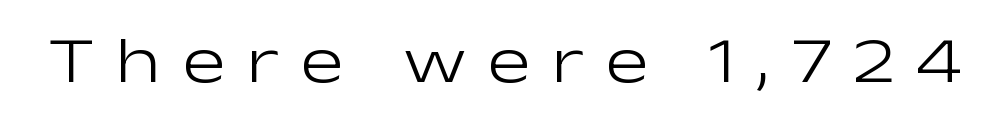
The face used here is rendered with a markedly widened letterfit. The strokes are not fattened; the text isn't bold. Look at the bottom of the vertical strokes: they stop flat, with no serifs. These lines were composed using upright roman letters. A typesetter would call this proportional, since set widths differ per character.
